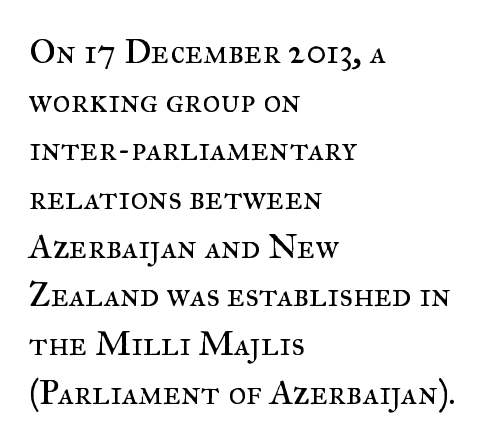
The image shows 35 px regular-weight serif type, upright; set left-aligned, normal line spacing (1.39x), normal letter spacing, not underlined; medium stroke contrast and a small x-height.
